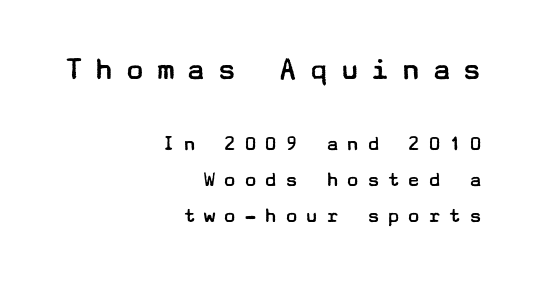
Q: Is the text bold? A: No.
Q: Is the text italic (slanted)? A: No, it is upright.
Q: Is the typeface a serif or a sans-serif typeface? A: Sans-serif.
Q: Is the text underlined? A: No.
Q: How is the paragraph aligned? A: Right-aligned.
Q: Is the spacing between letters normal or unusually wide? A: Unusually wide.
Q: Is the spacing between lines tight, normal or loose? A: Normal.
Q: Which block of text is set in a larger size, the first (top) or the second (bottom)? A: The first (top) one.
Q: Width (condensed, normal, or wide)? A: Wide.
Q: Stroke contrast? A: Low.
Q: x-height? A: Medium.
